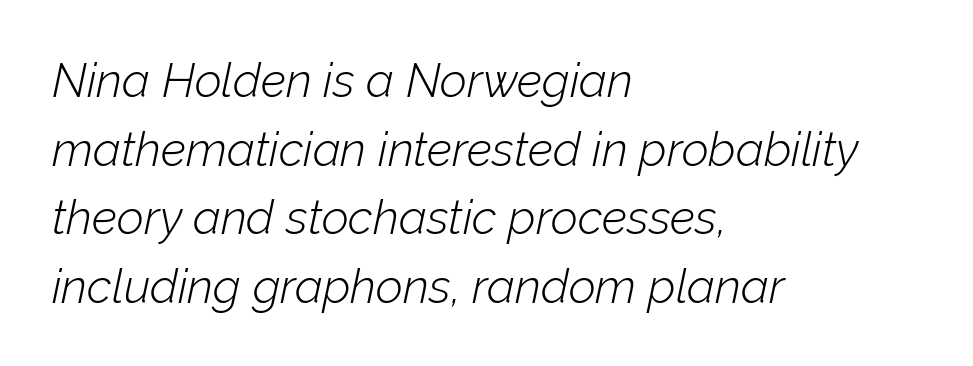
Just letters on the line, the space beneath them empty. A typesetter would call this proportional, since set widths differ per character. Left-aligned paragraph, ragged on the right. A typesetter would mark this as italic. The weight tops out at a normal text grade. The rendering keeps characters at their native spacing.
